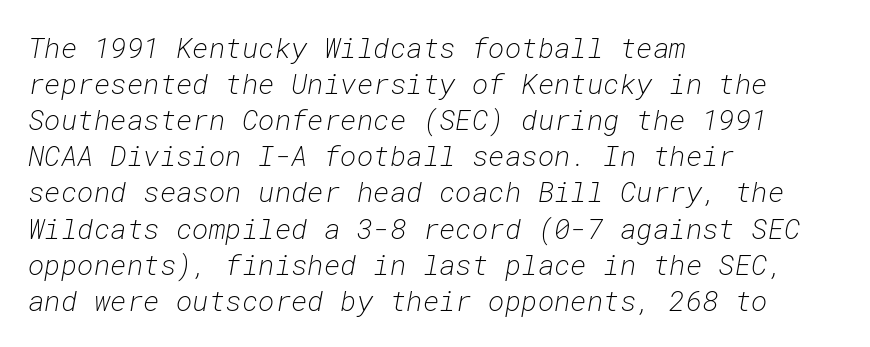
Q: Is the text bold? A: No.
Q: Is the text italic (slanted)? A: Yes, it leans right by about 10 degrees.
Q: Is the text underlined? A: No.
Q: How is the paragraph aligned? A: Left-aligned.
Q: Is the spacing between letters normal or unusually wide? A: Normal.
Q: Is the spacing between lines tight, normal or loose? A: Normal.
Q: Width (condensed, normal, or wide)? A: Normal.
Q: Stroke contrast? A: Low.
Q: x-height? A: Medium.
Q: Monospaced? A: Yes.
